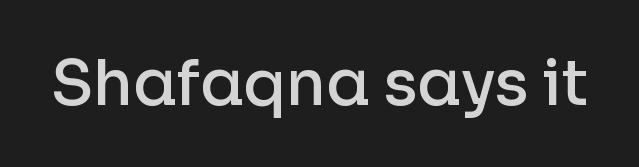
The passage shown is typed in a proportional face where columns would drift. Decoration check: the copy has no underline. Tracking here is standard; glyphs follow each other at the usual distance. Serif or sans? Sans — the stroke terminals are bare.
